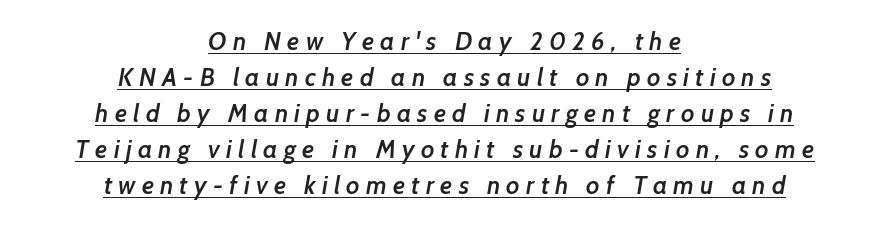
Q: Is the text bold? A: Semi-bold.
Q: Is the text underlined? A: Yes.
Q: How is the paragraph aligned? A: Centered.
Q: Is the spacing between letters normal or unusually wide? A: Unusually wide.
Q: Is the spacing between lines tight, normal or loose? A: Normal.
